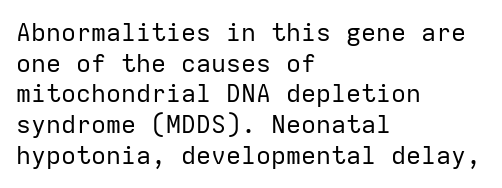
{"italic": "no", "bold": "no", "underline": "no", "align": "left", "line_spacing_ratio": 1.23, "letter_spacing": "normal", "letter_spacing_em": 0.0, "glyph_px": 25}
